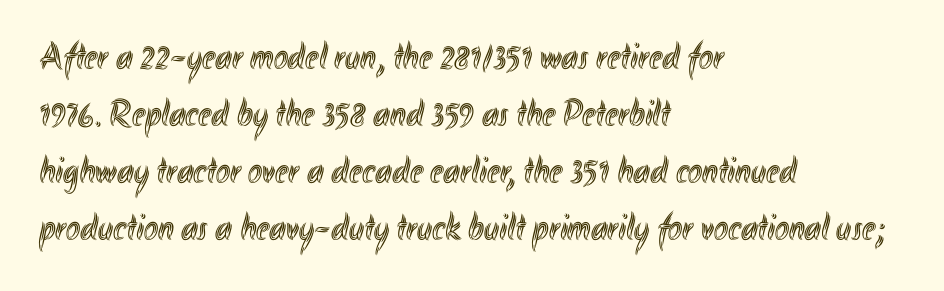
Q: Is the text italic (slanted)? A: Yes.
Q: Is the text underlined? A: No.
Q: How is the paragraph aligned? A: Left-aligned.
Q: Is the spacing between letters normal or unusually wide? A: Normal.
Q: Is the spacing between lines tight, normal or loose? A: Normal.
Q: Width (condensed, normal, or wide)? A: Condensed.
Q: x-height? A: Small.
Q: Monospaced? A: No.
